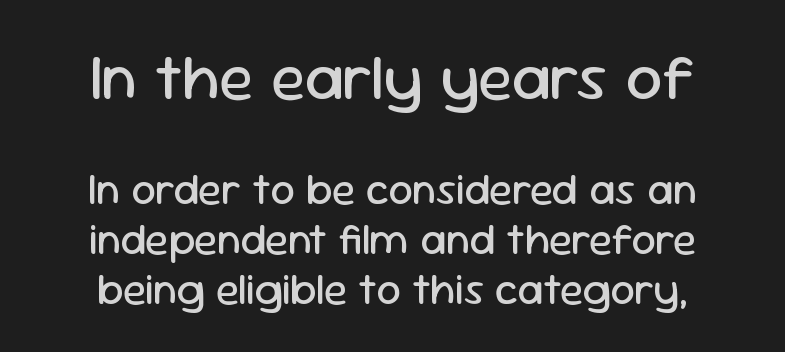
{"serif": "no", "italic": "no", "bold": "no", "weight": "regular", "width": "normal", "stroke_contrast": "low", "x_height": "medium", "monospaced": "no", "underline": "no", "align": "center", "line_spacing_ratio": 1.16, "letter_spacing": "normal", "letter_spacing_em": 0.0, "larger_block": "first", "size_ratio": 1.51, "glyph_px": 65}
